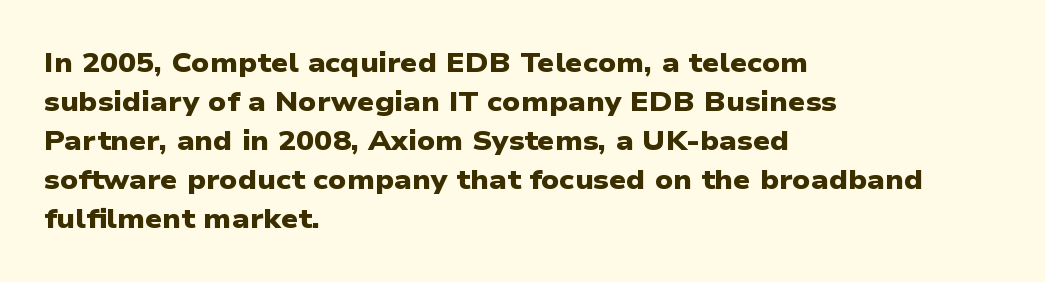
Check the space under the baseline: it is left empty. These lines sit exactly where default settings would place them. Its strokes are broad and dark, the hallmark of bold type. The compositor pushed each line to the left boundary.
